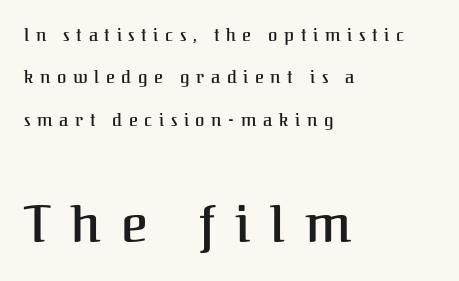
{"serif": "yes", "italic": "no", "width": "normal", "stroke_contrast": "medium", "x_height": "medium", "monospaced": "no", "underline": "no", "align": "left", "line_spacing": "loose", "line_spacing_ratio": 2.5, "letter_spacing": "wide", "letter_spacing_em": 0.39, "larger_block": "second", "size_ratio": 3.0, "glyph_px": 51}
